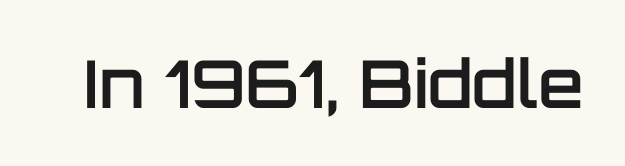
How heavy is the stroke? Medium-heavy — a semibold, shy of bold. Character widths vary here, with narrow letters taking less room than wide ones. The typography opts for an upright posture over an oblique one. The strip under each line holds only bare page. The font family rendered here belongs to the sans-serif group.
